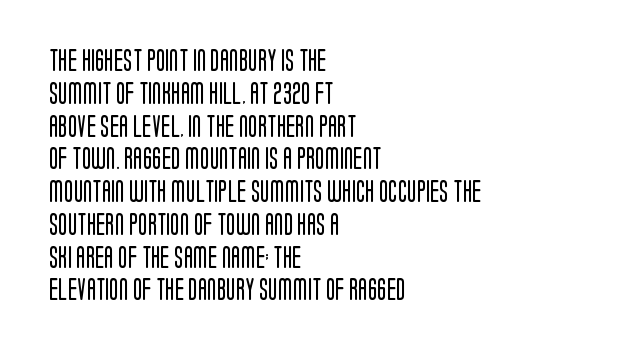
Descender tails drop into unmarked territory. Vertically, the passage feels balanced, rows spaced as you'd expect. The typesetter chose a ragged-right arrangement here. The typography opts for an upright posture over an oblique one. The rendering keeps characters at their native spacing. Stroke mass is kept to a normal reading level or below.
